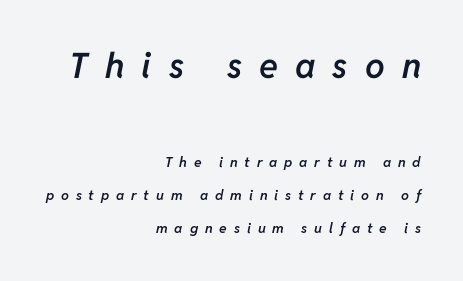
Q: Is the text bold? A: Semi-bold.
Q: Is the text italic (slanted)? A: Yes, it leans right by about 11 degrees.
Q: Is the text underlined? A: No.
Q: How is the paragraph aligned? A: Right-aligned.
Q: Is the spacing between letters normal or unusually wide? A: Unusually wide.
Q: Is the spacing between lines tight, normal or loose? A: Loose.
Q: Which block of text is set in a larger size, the first (top) or the second (bottom)? A: The first (top) one.
Q: Width (condensed, normal, or wide)? A: Normal.
Q: Stroke contrast? A: Low.
Q: x-height? A: Medium.
Q: Monospaced? A: No.
